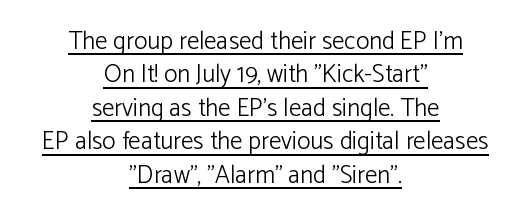
Q: Is the text bold? A: No.
Q: Is the text italic (slanted)? A: No, it is upright.
Q: Is the text underlined? A: Yes.
Q: How is the paragraph aligned? A: Centered.
Q: Is the spacing between letters normal or unusually wide? A: Normal.
Q: Is the spacing between lines tight, normal or loose? A: Normal.
